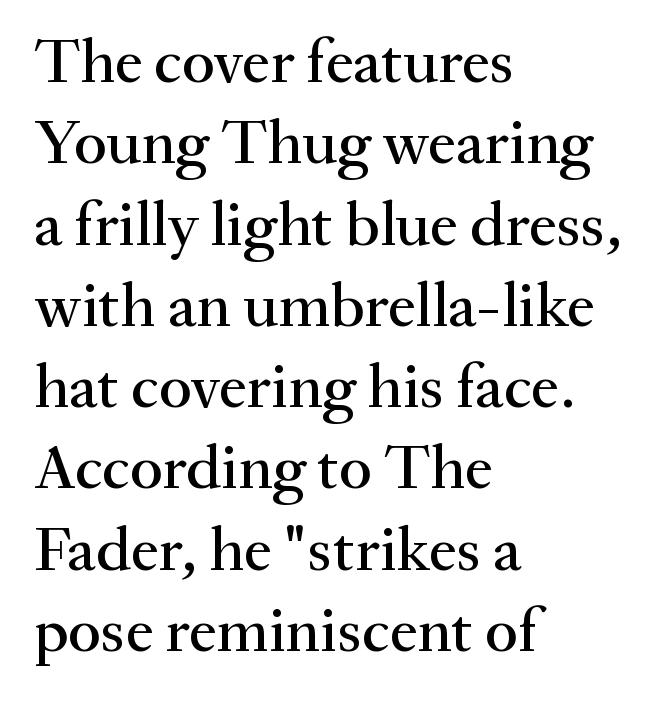
{"serif": "yes", "italic": "no", "width": "normal", "stroke_contrast": "medium", "x_height": "small", "monospaced": "no", "underline": "no", "align": "left", "line_spacing": "normal", "line_spacing_ratio": 1.29, "letter_spacing": "normal", "letter_spacing_em": 0.0, "glyph_px": 63}
